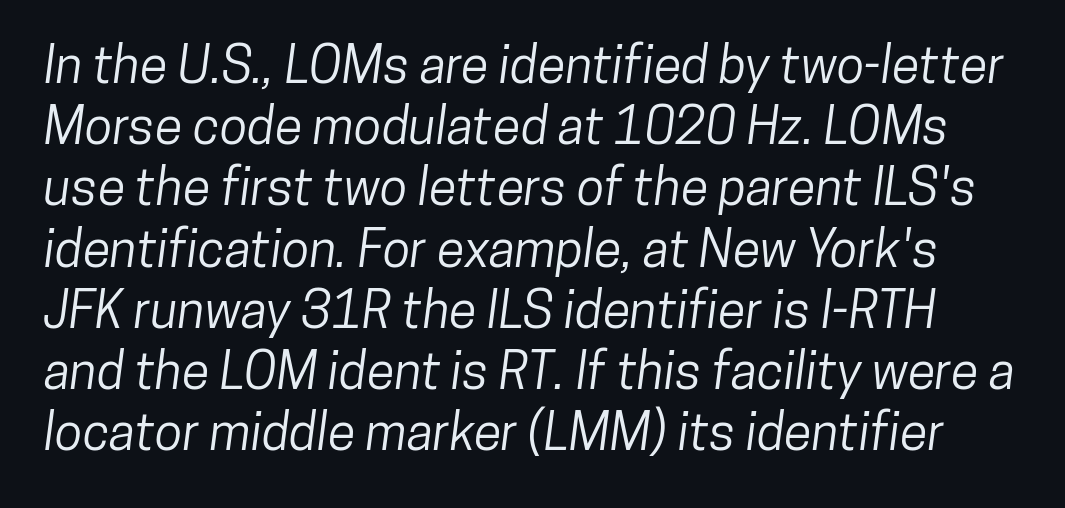
You could call the tracking neutral — neither tight nor loose. Think of a printed novel: that variable character pitch is what you see here. Clear beneath every line of the passage. The rendering shows plain stroke endings on the letterforms — a sans-serif design.
